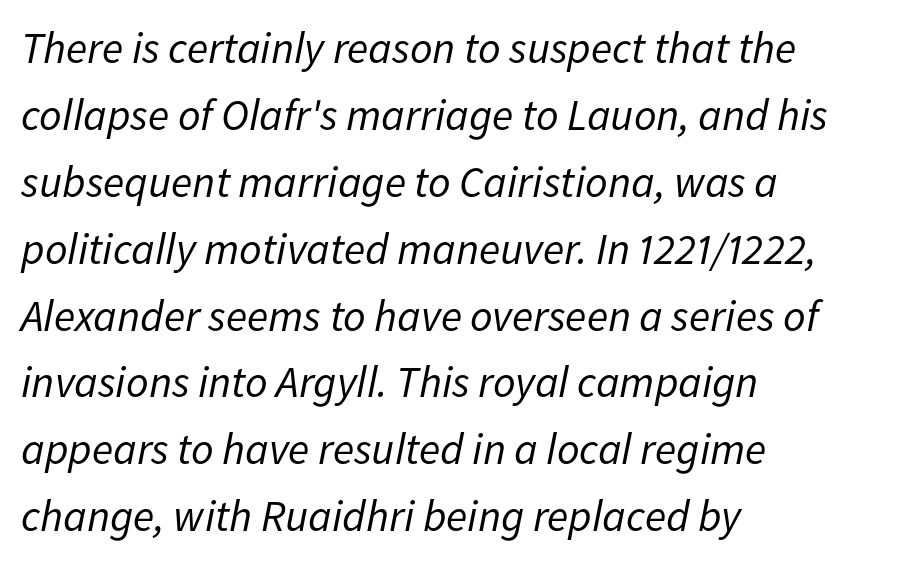
Q: Is the text bold? A: No.
Q: Is the text italic (slanted)? A: Yes, it leans right by about 11 degrees.
Q: Is the text underlined? A: No.
Q: How is the paragraph aligned? A: Left-aligned.
Q: Is the spacing between letters normal or unusually wide? A: Normal.
Q: Is the spacing between lines tight, normal or loose? A: Normal.
Q: Width (condensed, normal, or wide)? A: Normal.
Q: Stroke contrast? A: Low.
Q: x-height? A: Medium.
Q: Monospaced? A: No.
